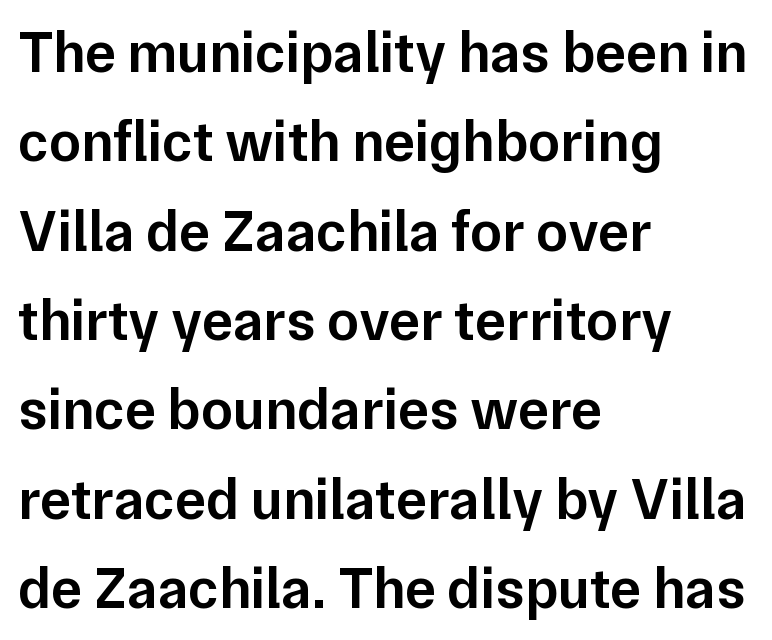
The image shows 58 px semibold sans-serif type, upright; set left-aligned, normal line spacing (1.54x), normal letter spacing, not underlined; low stroke contrast and a medium x-height.
